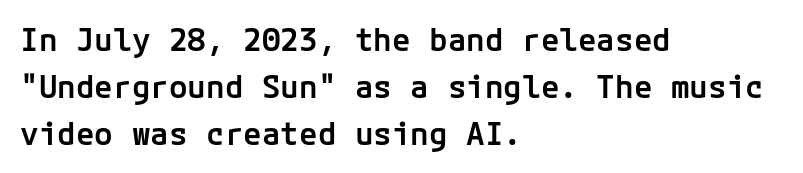
Q: Is the text bold? A: Semi-bold.
Q: Is the text italic (slanted)? A: No, it is upright.
Q: Is the typeface a serif or a sans-serif typeface? A: Sans-serif.
Q: Is the text underlined? A: No.
Q: How is the paragraph aligned? A: Left-aligned.
Q: Is the spacing between letters normal or unusually wide? A: Normal.
Q: Is the spacing between lines tight, normal or loose? A: Normal.
Q: Width (condensed, normal, or wide)? A: Normal.
Q: Stroke contrast? A: Low.
Q: x-height? A: Medium.
